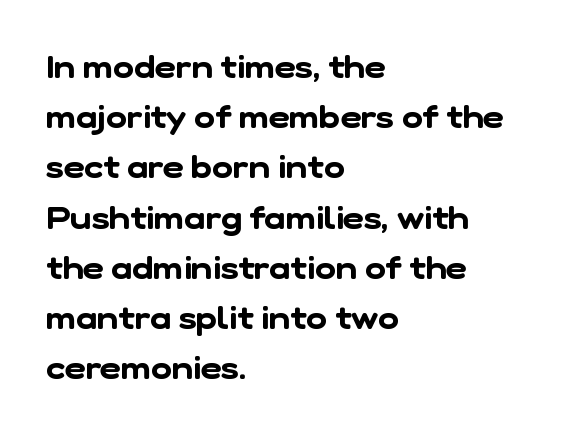
Glyph-to-glyph distance matches everyday printed text. One-word summary of the alignment: left. This rendering employs a face without finishing strokes, i.e., a sans-serif. This sample has the flowing, uneven cadence of proportional lettering. Just letters on the line, the space beneath them empty. How would I describe the line gaps? Plain and ordinary.
